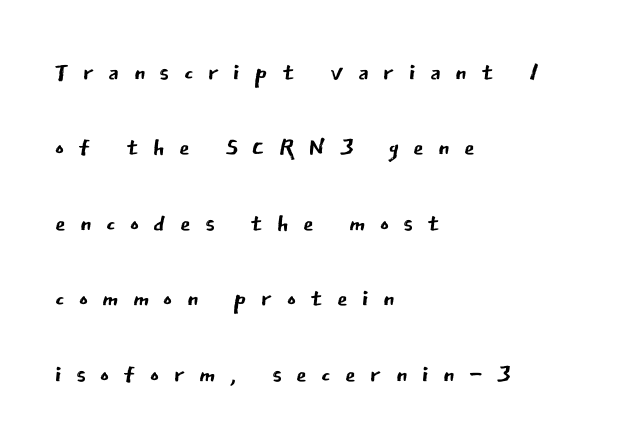
Q: Is the text bold? A: No.
Q: Is the text italic (slanted)? A: No, it is upright.
Q: Is the typeface a serif or a sans-serif typeface? A: Sans-serif.
Q: Is the text underlined? A: No.
Q: How is the paragraph aligned? A: Left-aligned.
Q: Is the spacing between letters normal or unusually wide? A: Unusually wide.
Q: Is the spacing between lines tight, normal or loose? A: Loose.
Q: Width (condensed, normal, or wide)? A: Normal.
Q: Stroke contrast? A: Low.
Q: x-height? A: Medium.
Q: Monospaced? A: No.
